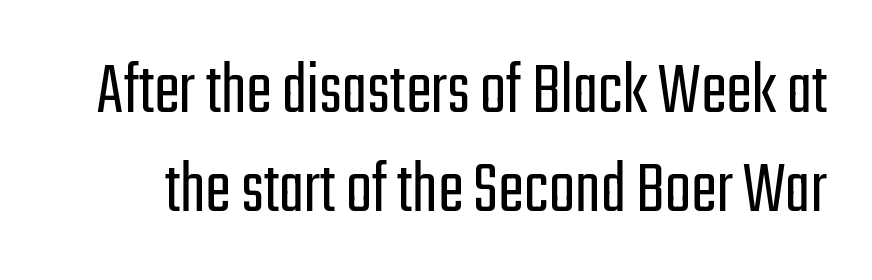
Weight: regular or lighter. What's the leading like? Ordinary, nothing unusual. Posture: vertical. Tracking here is standard; glyphs follow each other at the usual distance. The rendering uses natural spacing where letterforms have individual widths.
